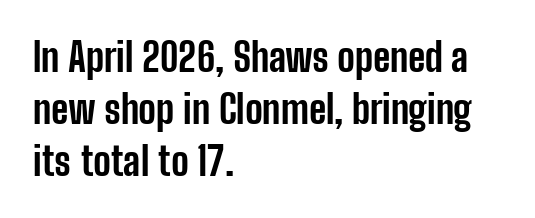
How are the letters spaced? Ordinarily, with no added tracking. I'd call this a sans setting — the letters go barefoot. Every row of glyphs begins at an identical x-position on the left. The sample has been set heavy, in full bold. A typesetter would mark this as roman, not italic.
